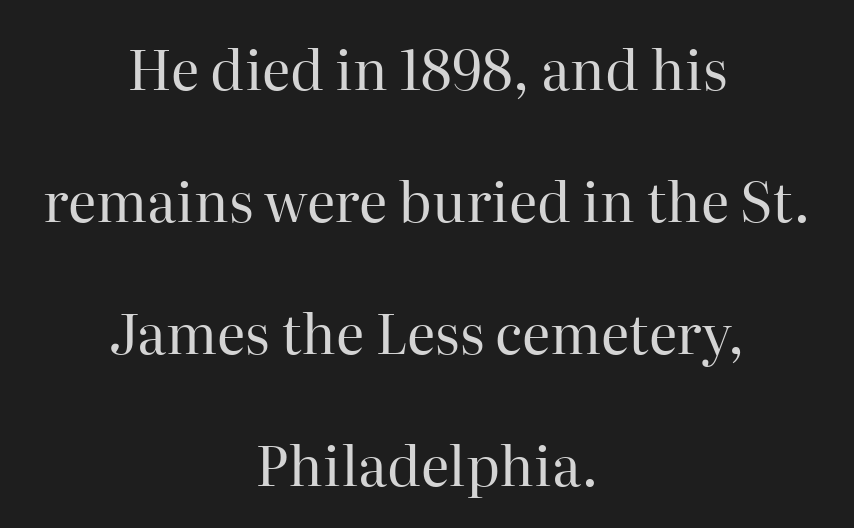
The image shows 55 px regular-weight serif type, upright; set centered, loose line spacing (2.4x), normal letter spacing, not underlined; high stroke contrast and a medium x-height.
